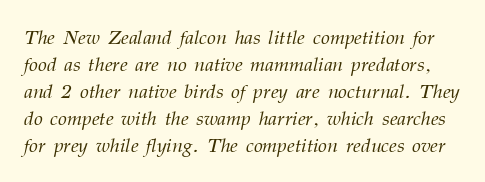
Q: Is the text bold? A: No.
Q: Is the text italic (slanted)? A: Yes, it leans right by about 12 degrees.
Q: Is the text underlined? A: No.
Q: Is the spacing between letters normal or unusually wide? A: Normal.
Q: Is the spacing between lines tight, normal or loose? A: Normal.
